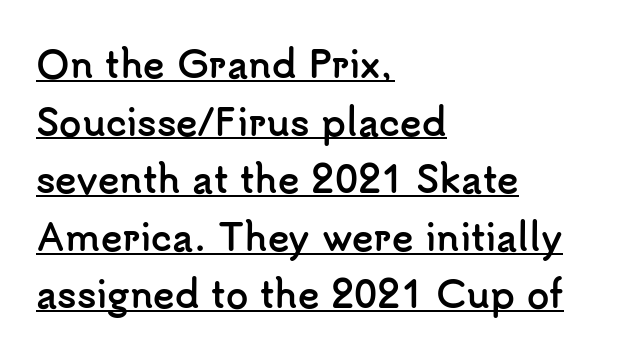
The image shows 36 px semibold sans-serif type, upright; set left-aligned, normal line spacing (1.6x), normal letter spacing, underlined; low stroke contrast and a small x-height.
